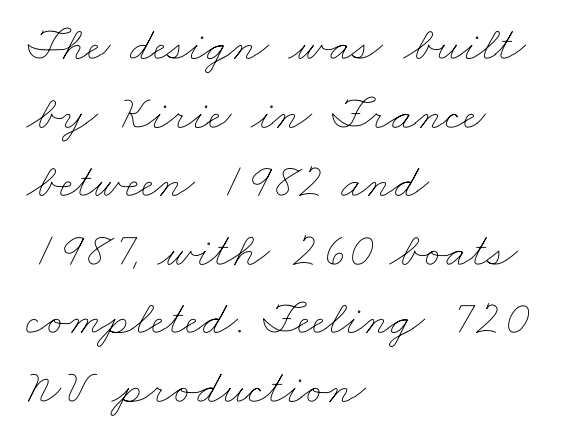
On a weight scale, this lands at 450 or below. Proportional: the letters do not fall into vertical columns. Descenders hang freely into open space. Regular leading.
